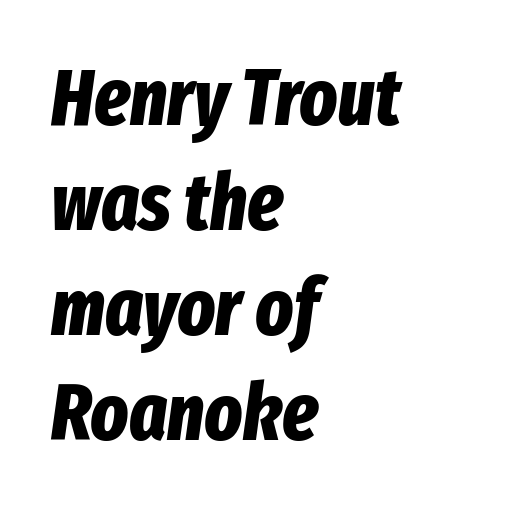
Q: Is the text bold? A: Yes.
Q: Is the text italic (slanted)? A: Yes, it leans right by about 8 degrees.
Q: Is the text underlined? A: No.
Q: How is the paragraph aligned? A: Left-aligned.
Q: Is the spacing between letters normal or unusually wide? A: Normal.
Q: Is the spacing between lines tight, normal or loose? A: Normal.
Q: Width (condensed, normal, or wide)? A: Condensed.
Q: Stroke contrast? A: Low.
Q: x-height? A: Medium.
Q: Monospaced? A: No.
